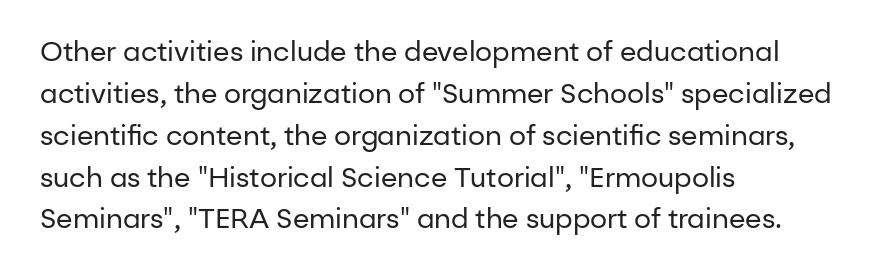
Q: Is the text bold? A: No.
Q: Is the text italic (slanted)? A: No, it is upright.
Q: Is the text underlined? A: No.
Q: How is the paragraph aligned? A: Left-aligned.
Q: Is the spacing between letters normal or unusually wide? A: Normal.
Q: Is the spacing between lines tight, normal or loose? A: Normal.
